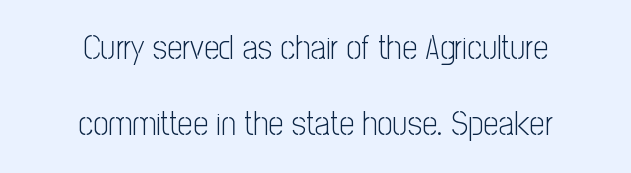
Q: Is the text bold? A: No.
Q: Is the text italic (slanted)? A: No, it is upright.
Q: Is the typeface a serif or a sans-serif typeface? A: Sans-serif.
Q: Is the text underlined? A: No.
Q: How is the paragraph aligned? A: Centered.
Q: Is the spacing between letters normal or unusually wide? A: Normal.
Q: Is the spacing between lines tight, normal or loose? A: Loose.
Q: Width (condensed, normal, or wide)? A: Condensed.
Q: Stroke contrast? A: Low.
Q: x-height? A: Medium.
Q: Monospaced? A: No.
